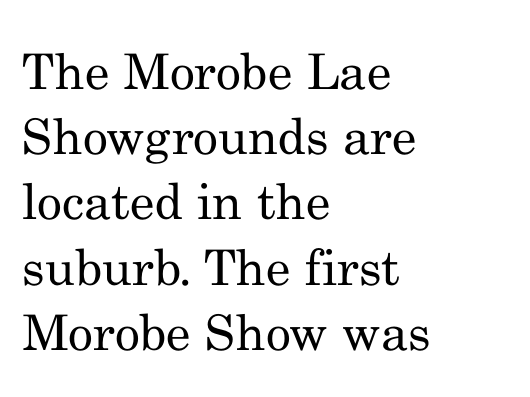
The axis of the letterforms is exactly vertical. Does extra space separate the letters? No, they use regular spacing. The strokes carry an ordinary text weight at most. Do the characters align in a grid? No, the font is proportional. Unmarked baselines from the first word to the last.
